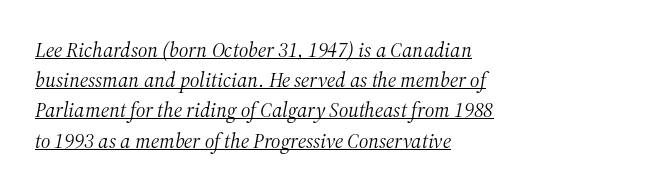
{"italic": "yes", "lean": "right", "slant_degrees": 12, "bold": "no", "underline": "yes", "align": "left", "line_spacing": "normal", "line_spacing_ratio": 1.44, "letter_spacing": "normal", "letter_spacing_em": 0.0, "glyph_px": 21}
